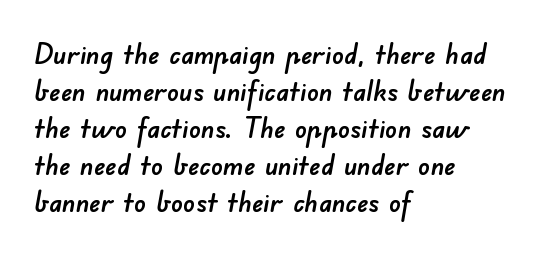
{"serif": "no", "width": "normal", "stroke_contrast": "low", "x_height": "small", "monospaced": "no", "underline": "no", "align": "left", "line_spacing": "normal", "line_spacing_ratio": 1.28, "letter_spacing": "normal", "letter_spacing_em": 0.0, "glyph_px": 29}
